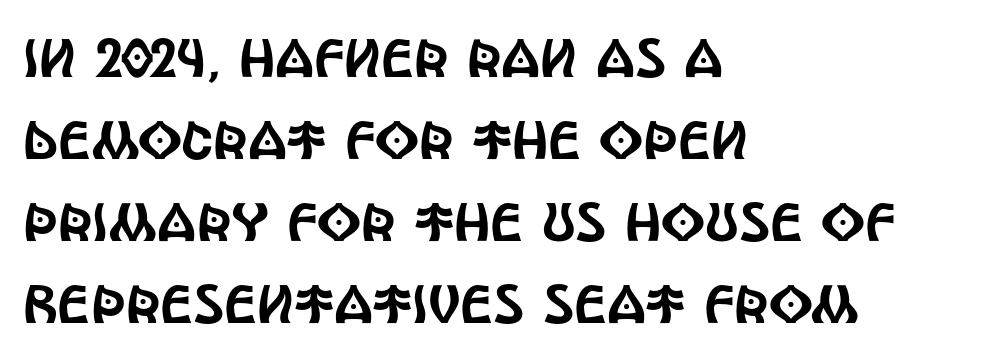
{"serif": "no", "italic": "no", "width": "condensed", "x_height": "large", "monospaced": "no", "underline": "no", "align": "left", "line_spacing": "normal", "line_spacing_ratio": 1.52, "letter_spacing": "normal", "letter_spacing_em": 0.0, "glyph_px": 54}
